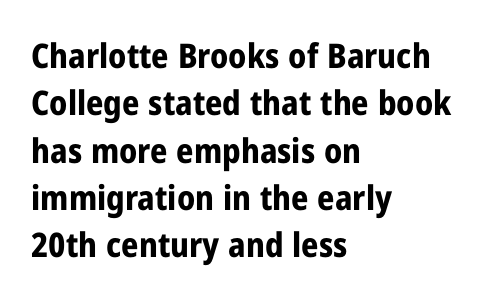
Q: Is the text bold? A: Yes.
Q: Is the text italic (slanted)? A: No, it is upright.
Q: Is the typeface a serif or a sans-serif typeface? A: Sans-serif.
Q: Is the text underlined? A: No.
Q: How is the paragraph aligned? A: Left-aligned.
Q: Is the spacing between letters normal or unusually wide? A: Normal.
Q: Is the spacing between lines tight, normal or loose? A: Normal.
Q: Width (condensed, normal, or wide)? A: Condensed.
Q: Stroke contrast? A: Low.
Q: x-height? A: Medium.
Q: Monospaced? A: No.
